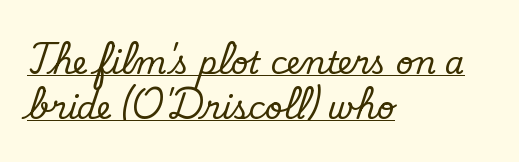
The image shows 31 px regular-weight sans-serif type; set left-aligned, normal line spacing (1.44x), normal letter spacing, underlined; low stroke contrast and a small x-height.
